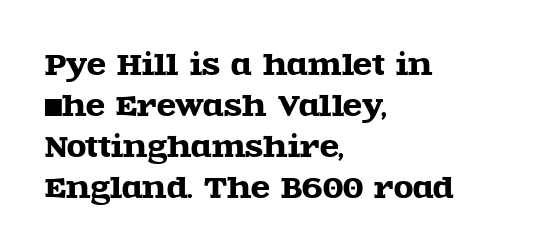
The image shows 28 px wide serif type, upright; set left-aligned, normal line spacing (1.47x), normal letter spacing, not underlined; a large x-height.
